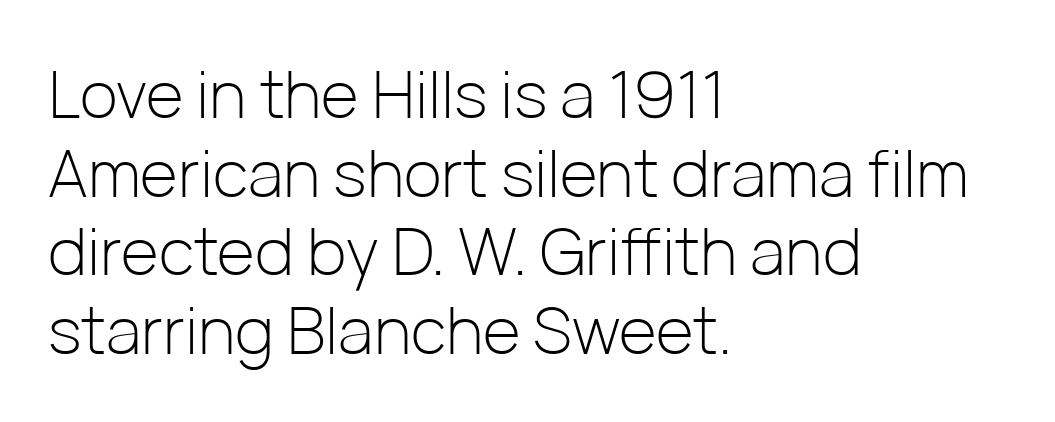
This sample has the flowing, uneven cadence of proportional lettering. The rag falls on the right side of this text block. Classification — sans serif. The strokes are not fattened; the text isn't bold. Tracking value appears to be zero — textbook default spacing.
